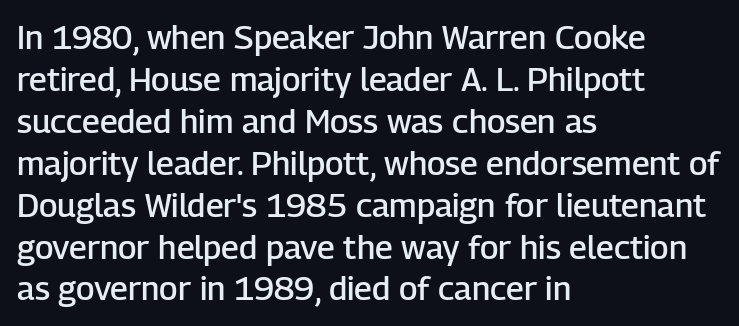
Q: Is the text bold? A: Semi-bold.
Q: Is the text italic (slanted)? A: No, it is upright.
Q: Is the typeface a serif or a sans-serif typeface? A: Sans-serif.
Q: Is the text underlined? A: No.
Q: How is the paragraph aligned? A: Left-aligned.
Q: Is the spacing between letters normal or unusually wide? A: Normal.
Q: Is the spacing between lines tight, normal or loose? A: Normal.
Q: Width (condensed, normal, or wide)? A: Normal.
Q: Stroke contrast? A: Low.
Q: x-height? A: Medium.
Q: Monospaced? A: No.
